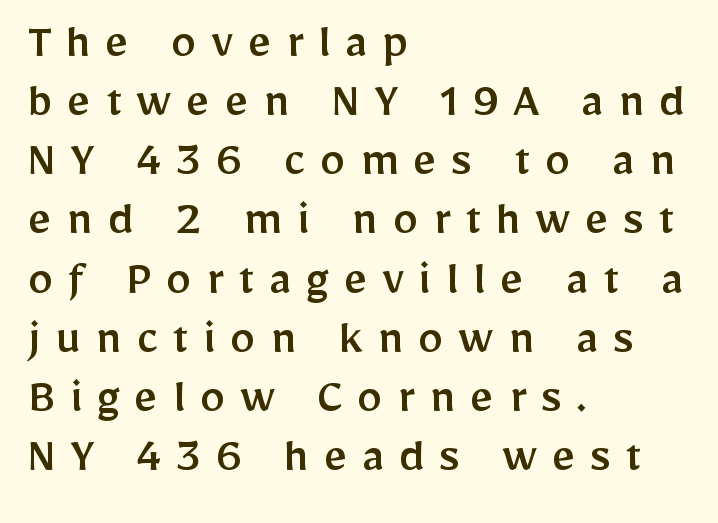
The image shows 51 px sans-serif type, upright; set left-aligned, line spacing 1.16x, unusually wide letter spacing (+0.29 em), not underlined; low stroke contrast and a medium x-height.
